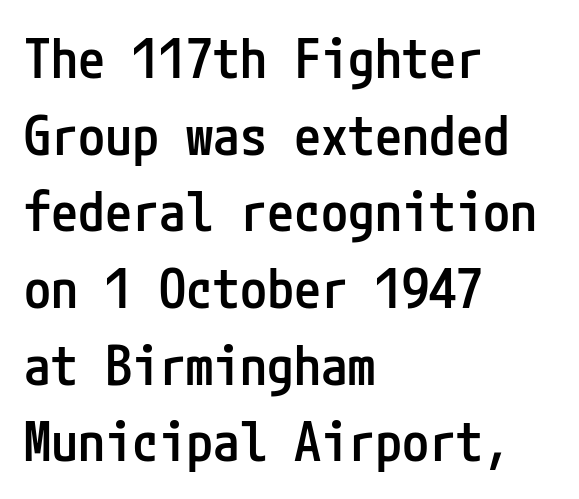
{"serif": "no", "italic": "no", "bold": "semi", "weight": "semibold", "width": "condensed", "stroke_contrast": "low", "x_height": "medium", "underline": "no", "align": "left", "line_spacing": "normal", "line_spacing_ratio": 1.42, "letter_spacing": "normal", "letter_spacing_em": 0.0, "glyph_px": 54}
